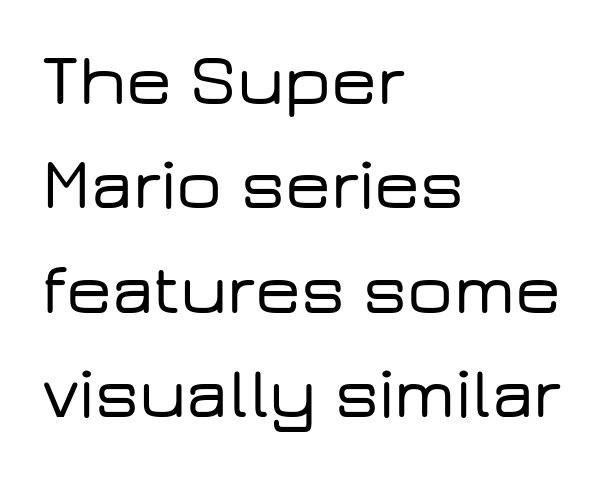
The image shows 72 px wide sans-serif type, upright; set left-aligned, normal line spacing (1.45x), normal letter spacing, not underlined; low stroke contrast and a medium x-height.
